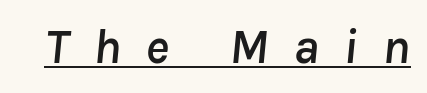
Q: Is the text italic (slanted)? A: Yes, it leans right by about 8 degrees.
Q: Is the text underlined? A: Yes.
Q: Is the spacing between letters normal or unusually wide? A: Unusually wide.
Q: Width (condensed, normal, or wide)? A: Normal.
Q: Stroke contrast? A: Low.
Q: x-height? A: Medium.
Q: Monospaced? A: No.
